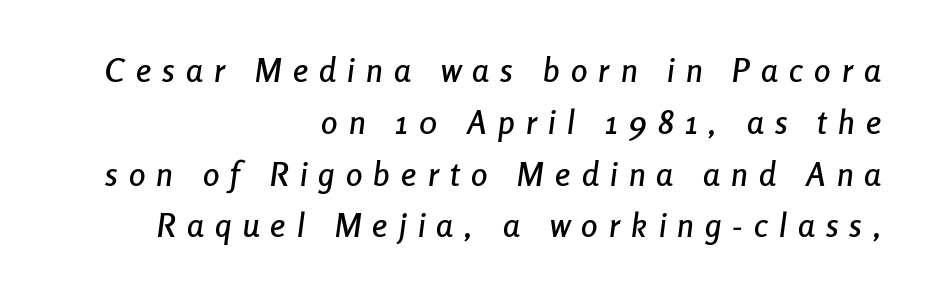
Q: Is the text italic (slanted)? A: Yes, it leans right by about 8 degrees.
Q: Is the text underlined? A: No.
Q: How is the paragraph aligned? A: Right-aligned.
Q: Is the spacing between letters normal or unusually wide? A: Unusually wide.
Q: Is the spacing between lines tight, normal or loose? A: Normal.
Q: Width (condensed, normal, or wide)? A: Condensed.
Q: Stroke contrast? A: Low.
Q: x-height? A: Medium.
Q: Monospaced? A: No.
